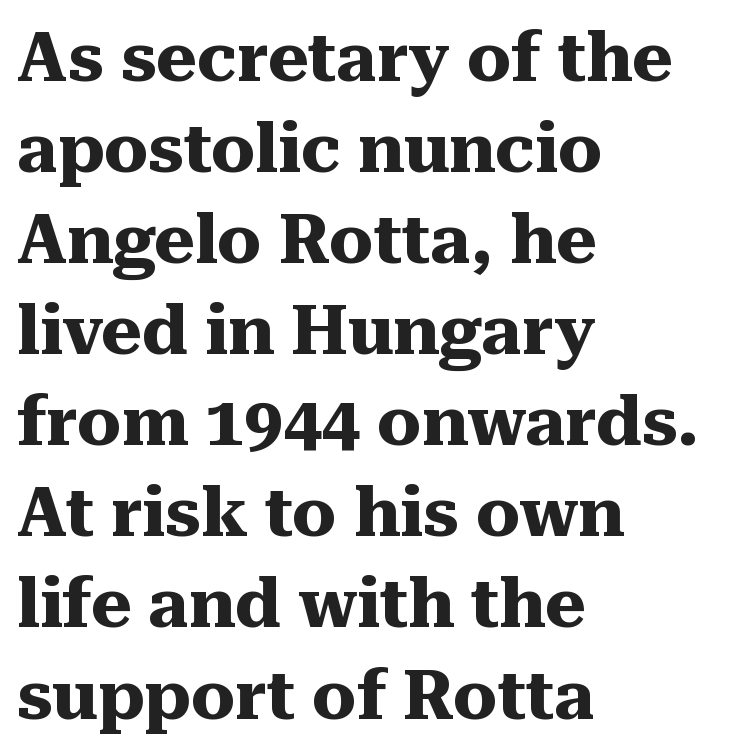
{"serif": "yes", "italic": "no", "bold": "yes", "weight": "heavy", "width": "normal", "stroke_contrast": "medium", "x_height": "medium", "monospaced": "no", "underline": "no", "align": "left", "line_spacing": "normal", "line_spacing_ratio": 1.32, "letter_spacing": "normal", "letter_spacing_em": 0.0, "glyph_px": 69}
